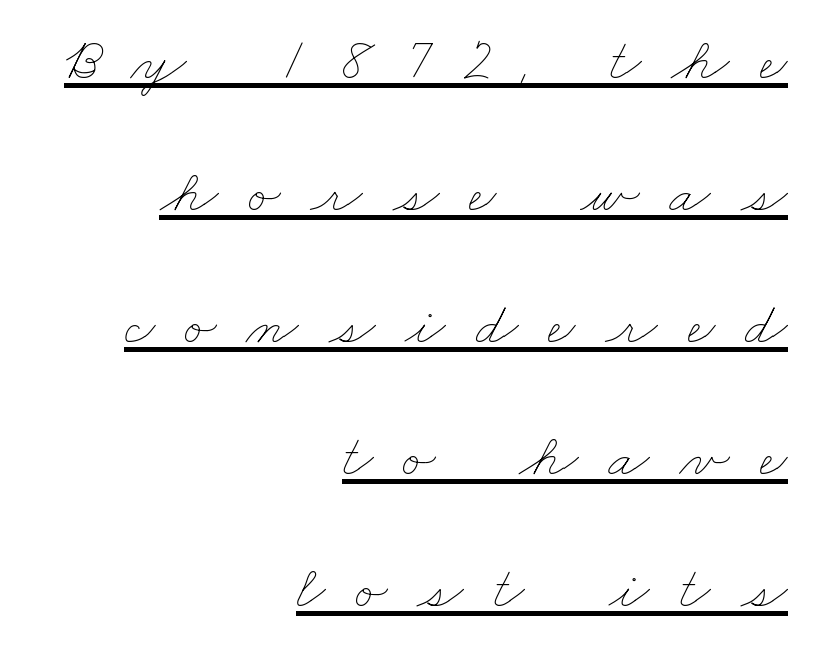
These lines stand farther apart than default settings would place them. The characters are drawn with everyday or finer stroke widths. The typesetter has applied underlining to the passage shown. Between one letter and the next there's a generous, obvious gap. Think of a printed novel: that variable character pitch is what you see here.
